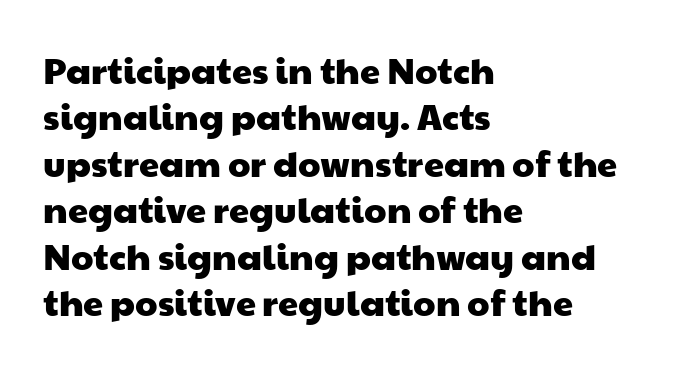
{"serif": "no", "width": "wide", "stroke_contrast": "low", "x_height": "medium", "monospaced": "no", "underline": "no", "align": "left", "line_spacing": "normal", "line_spacing_ratio": 1.29, "letter_spacing": "normal", "letter_spacing_em": 0.0, "glyph_px": 36}
